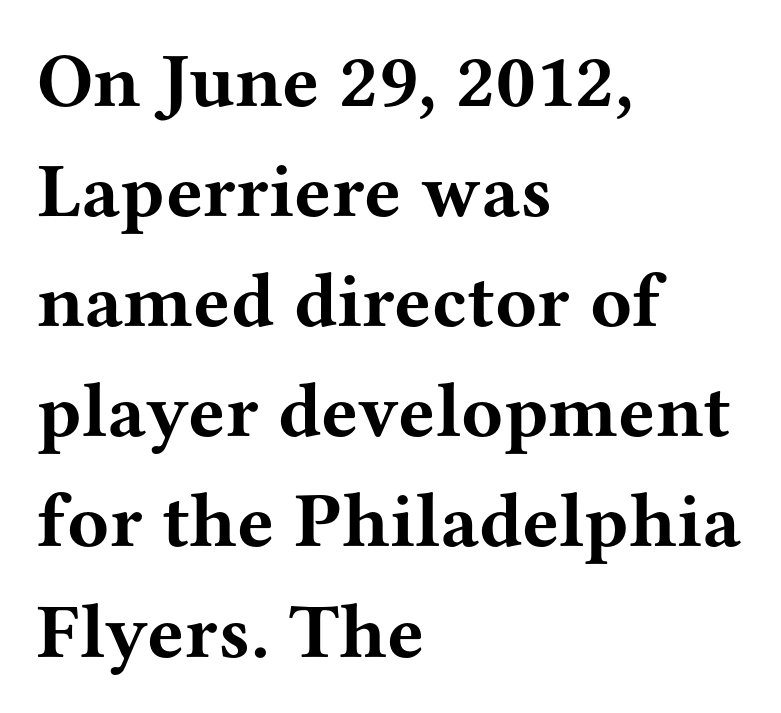
Rendered with straight, roman letterforms. The rendering uses a moderate line-height, typical for paragraphs. Proportional: the letters do not fall into vertical columns. Plain, unruled lines of type. Compared with typical body copy, the letter spacing here is the same.
